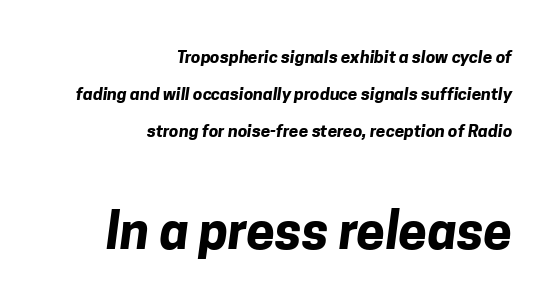
Q: Is the text bold? A: Yes.
Q: Is the typeface a serif or a sans-serif typeface? A: Sans-serif.
Q: Is the text underlined? A: No.
Q: How is the paragraph aligned? A: Right-aligned.
Q: Is the spacing between letters normal or unusually wide? A: Normal.
Q: Is the spacing between lines tight, normal or loose? A: Loose.
Q: Which block of text is set in a larger size, the first (top) or the second (bottom)? A: The second (bottom) one.
Q: Width (condensed, normal, or wide)? A: Normal.
Q: Stroke contrast? A: Low.
Q: x-height? A: Medium.
Q: Monospaced? A: No.
